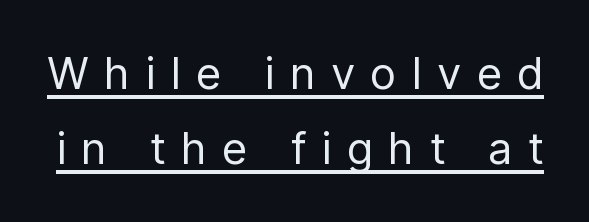
Q: Is the text bold? A: No.
Q: Is the text italic (slanted)? A: No, it is upright.
Q: Is the typeface a serif or a sans-serif typeface? A: Sans-serif.
Q: Is the text underlined? A: Yes.
Q: Is the spacing between letters normal or unusually wide? A: Unusually wide.
Q: Width (condensed, normal, or wide)? A: Condensed.
Q: Stroke contrast? A: Low.
Q: x-height? A: Medium.
Q: Monospaced? A: No.
